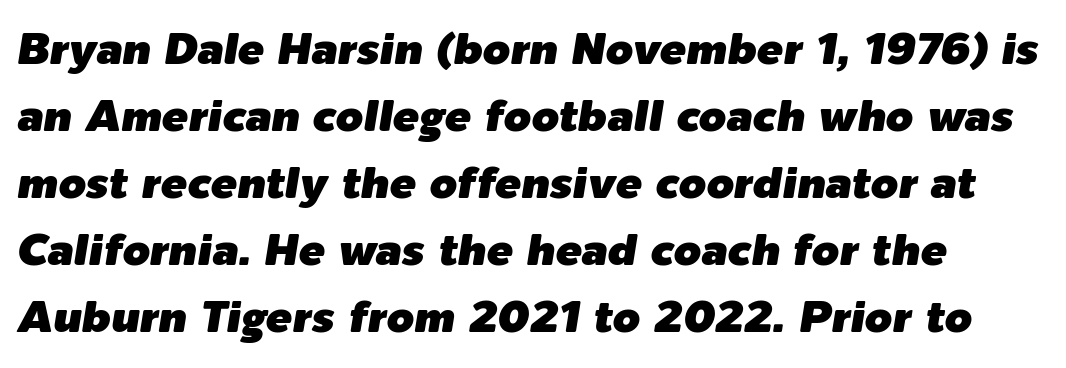
Q: Is the text italic (slanted)? A: Yes, it leans right by about 9 degrees.
Q: Is the text underlined? A: No.
Q: Is the spacing between letters normal or unusually wide? A: Normal.
Q: Is the spacing between lines tight, normal or loose? A: Normal.
Q: Width (condensed, normal, or wide)? A: Normal.
Q: Stroke contrast? A: Low.
Q: x-height? A: Medium.
Q: Monospaced? A: No.
